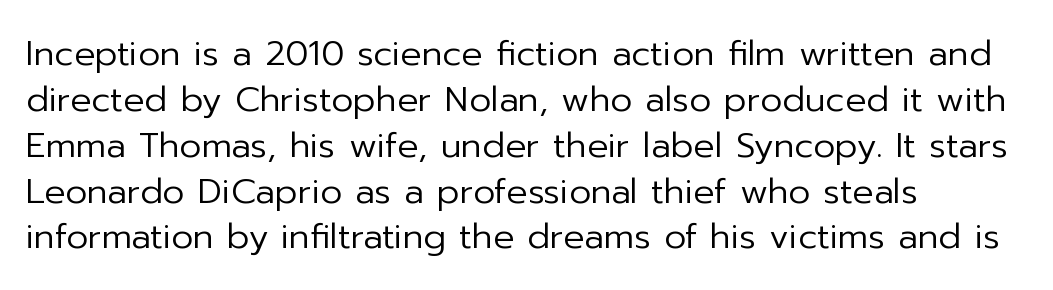
Q: Is the text bold? A: No.
Q: Is the text italic (slanted)? A: No, it is upright.
Q: Is the typeface a serif or a sans-serif typeface? A: Sans-serif.
Q: Is the text underlined? A: No.
Q: How is the paragraph aligned? A: Left-aligned.
Q: Is the spacing between letters normal or unusually wide? A: Normal.
Q: Is the spacing between lines tight, normal or loose? A: Normal.
Q: Width (condensed, normal, or wide)? A: Normal.
Q: Stroke contrast? A: Low.
Q: x-height? A: Medium.
Q: Monospaced? A: No.
